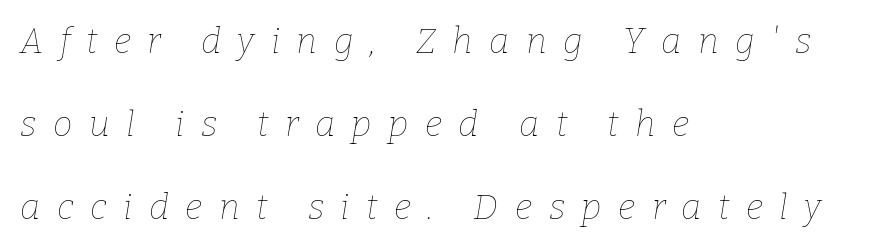
{"italic": "yes", "lean": "right", "slant_degrees": 9, "bold": "no", "weight": "thin", "width": "normal", "stroke_contrast": "low", "x_height": "medium", "monospaced": "no", "underline": "no", "align": "left", "line_spacing": "loose", "line_spacing_ratio": 2.37, "letter_spacing": "wide", "letter_spacing_em": 0.47, "glyph_px": 35}
